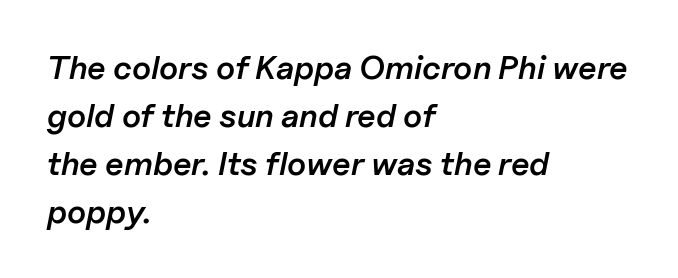
Is the letter spacing exaggerated? No — it looks like the ordinary default. Strokes here are thickened, but only to semibold level. In terms of leading, this rendering sits right in the middle. Beneath every word, the page is bare.
